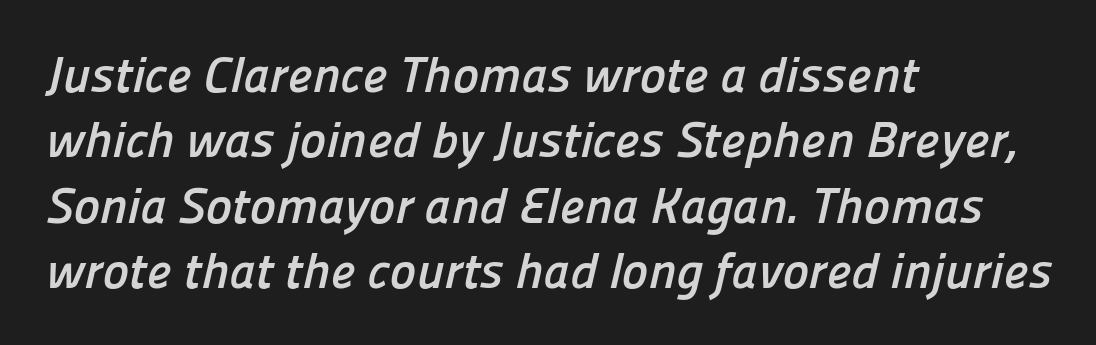
{"serif": "no", "bold": "yes", "weight": "semibold", "width": "normal", "stroke_contrast": "low", "x_height": "medium", "monospaced": "no", "underline": "no", "align": "left", "line_spacing": "normal", "line_spacing_ratio": 1.31, "letter_spacing": "normal", "letter_spacing_em": 0.0, "glyph_px": 50}
